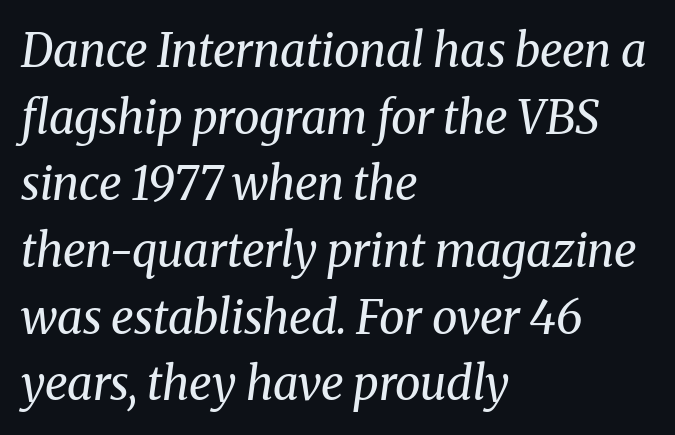
{"serif": "yes", "italic": "yes", "lean": "right", "slant_degrees": 8, "bold": "no", "weight": "regular", "width": "normal", "stroke_contrast": "medium", "x_height": "medium", "monospaced": "no", "underline": "no", "align": "left", "line_spacing": "normal", "line_spacing_ratio": 1.45, "letter_spacing": "normal", "letter_spacing_em": 0.0, "glyph_px": 46}
